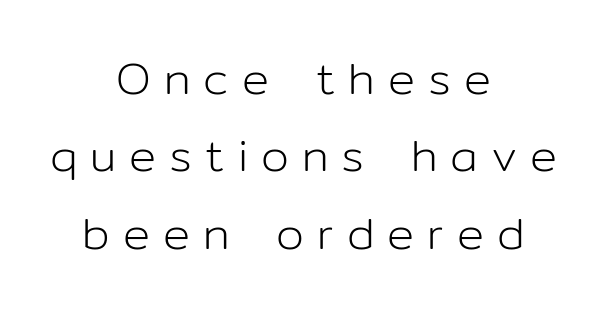
{"serif": "no", "italic": "no", "bold": "no", "weight": "light", "width": "normal", "stroke_contrast": "low", "x_height": "medium", "monospaced": "no", "underline": "no", "align": "center", "line_spacing_ratio": 1.72, "letter_spacing": "wide", "letter_spacing_em": 0.29, "glyph_px": 45}
